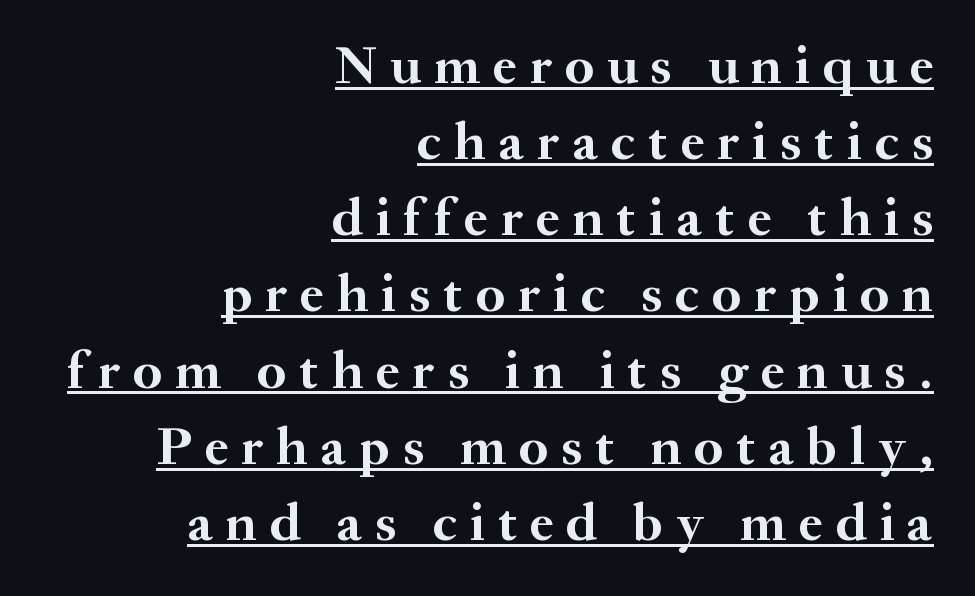
Q: Is the text bold? A: Yes.
Q: Is the text italic (slanted)? A: No, it is upright.
Q: Is the typeface a serif or a sans-serif typeface? A: Serif.
Q: Is the text underlined? A: Yes.
Q: How is the paragraph aligned? A: Right-aligned.
Q: Is the spacing between letters normal or unusually wide? A: Unusually wide.
Q: Is the spacing between lines tight, normal or loose? A: Normal.
Q: Width (condensed, normal, or wide)? A: Normal.
Q: Stroke contrast? A: Medium.
Q: x-height? A: Small.
Q: Monospaced? A: No.
